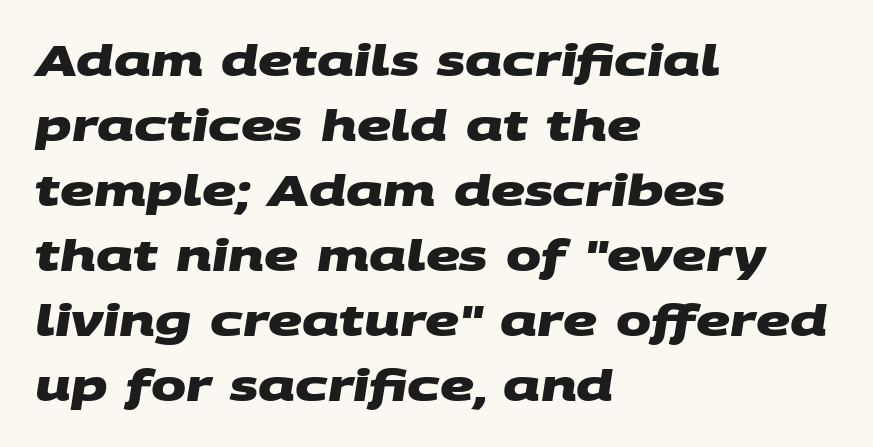
{"serif": "no", "bold": "yes", "weight": "heavy", "width": "wide", "stroke_contrast": "medium", "x_height": "large", "monospaced": "no", "underline": "no", "align": "left", "line_spacing": "normal", "line_spacing_ratio": 1.55, "letter_spacing": "normal", "letter_spacing_em": 0.0, "glyph_px": 42}
